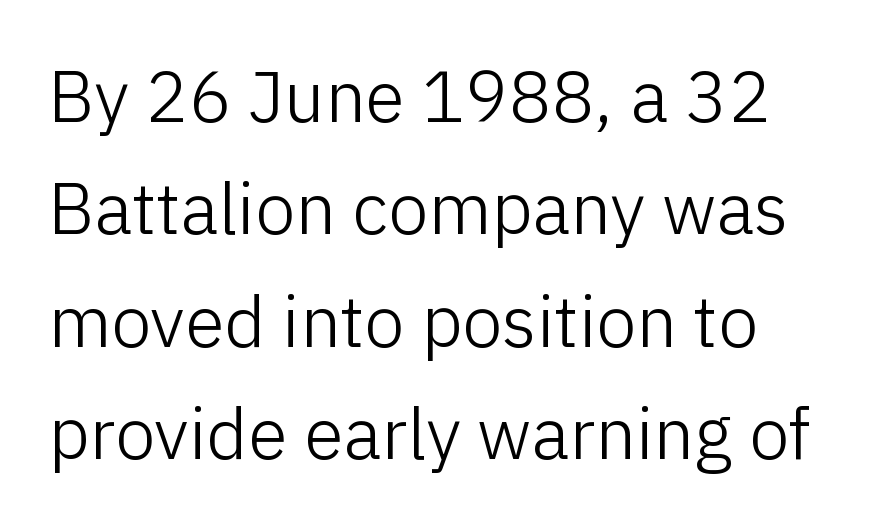
The passage shown is typeset with a sans-serif family. These glyphs show unthickened strokes, regular width or finer. These lines were composed using upright roman letters. Words appear dense and cohesive because spacing is normal. Each letter keeps its own natural width here, so spacing adapts to shape. The specimen omits any rule beneath the text block's lines.
